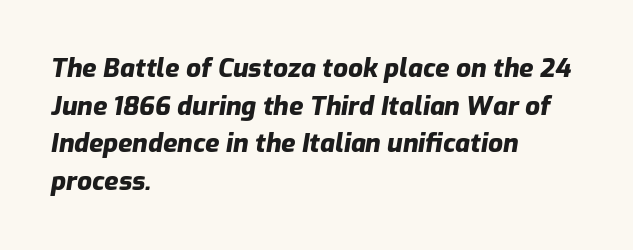
Q: Is the text bold? A: Yes.
Q: Is the text italic (slanted)? A: Yes, it leans right by about 9 degrees.
Q: Is the text underlined? A: No.
Q: How is the paragraph aligned? A: Left-aligned.
Q: Is the spacing between letters normal or unusually wide? A: Normal.
Q: Is the spacing between lines tight, normal or loose? A: Normal.
